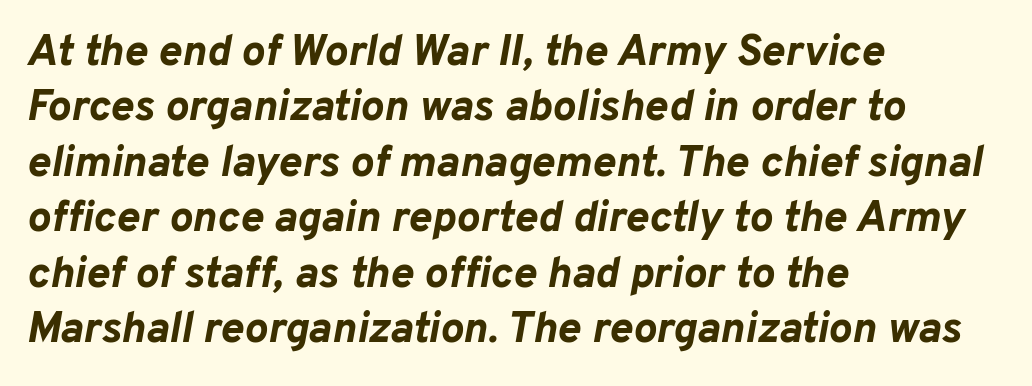
Q: Is the text bold? A: Yes.
Q: Is the text italic (slanted)? A: Yes, it leans right by about 10 degrees.
Q: Is the text underlined? A: No.
Q: How is the paragraph aligned? A: Left-aligned.
Q: Is the spacing between letters normal or unusually wide? A: Normal.
Q: Is the spacing between lines tight, normal or loose? A: Normal.
Q: Width (condensed, normal, or wide)? A: Normal.
Q: Stroke contrast? A: Low.
Q: x-height? A: Medium.
Q: Monospaced? A: No.
